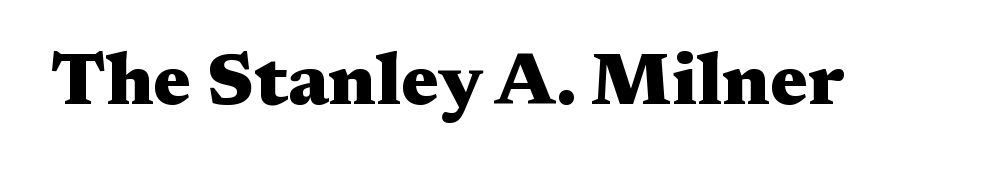
Here the designer chose a conventional face with non-uniform glyph widths. Default kerning and tracking; the words read as compact shapes. A typesetter would mark this as roman, not italic. The specimen omits any rule beneath the text block's lines.
